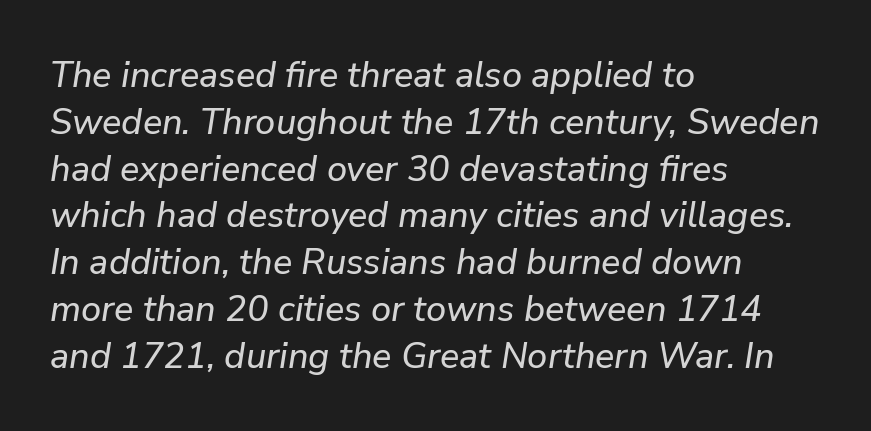
The image shows 36 px text type, italic (leaning right); set left-aligned, normal line spacing (1.3x), normal letter spacing, not underlined; low stroke contrast and a medium x-height.
